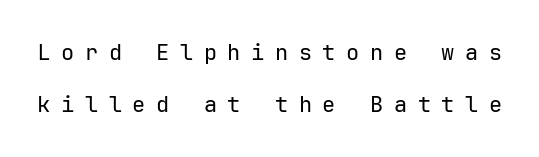
Stem width sits at or under what a default text font uses. Check the space under the baseline: it is left empty. There is plenty of visible air inserted between adjacent glyphs. Loosely led — the rows are spread out. Characters remain perfectly vertical along every line.
